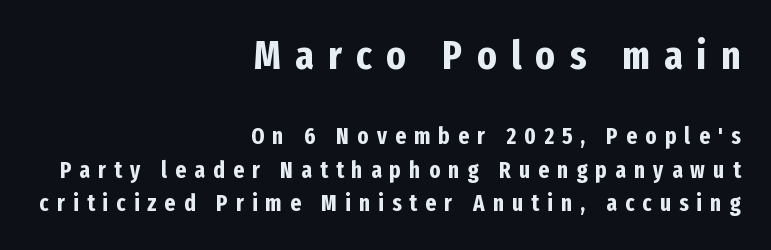
{"serif": "no", "italic": "no", "bold": "yes", "weight": "bold", "width": "condensed", "stroke_contrast": "low", "x_height": "medium", "monospaced": "no", "underline": "no", "align": "right", "line_spacing": "normal", "line_spacing_ratio": 1.47, "letter_spacing": "wide", "letter_spacing_em": 0.36, "larger_block": "first", "size_ratio": 1.74, "glyph_px": 40}
